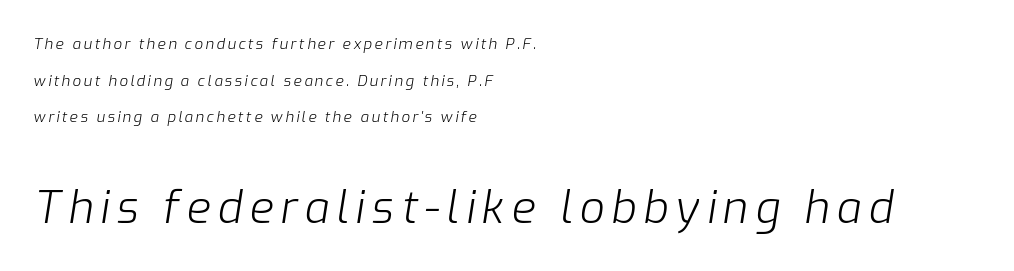
{"italic": "yes", "lean": "right", "slant_degrees": 9, "bold": "no", "weight": "light", "width": "normal", "stroke_contrast": "low", "x_height": "medium", "monospaced": "no", "underline": "no", "align": "left", "line_spacing": "loose", "line_spacing_ratio": 2.44, "larger_block": "second", "size_ratio": 2.93, "glyph_px": 44}
